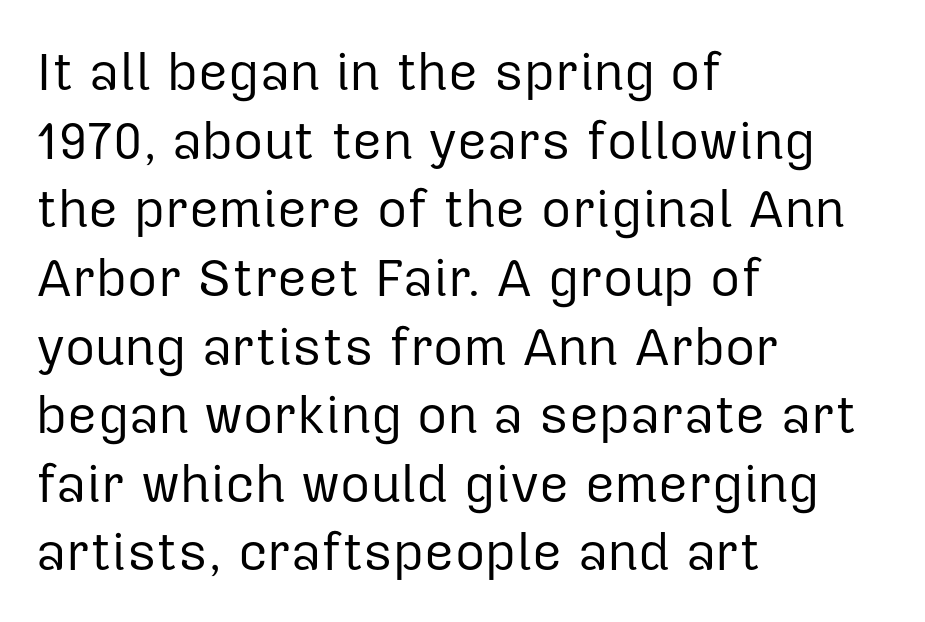
The lettering holds an erect, upright posture throughout. These lines keep a tight, regular rhythm from letter to letter. Lines of text with bare space underneath. Does the copy run flush right? No — it runs flush left. Bold? No — there's no thickening of the strokes. You could not count columns in this text — the font is proportionally spaced.
